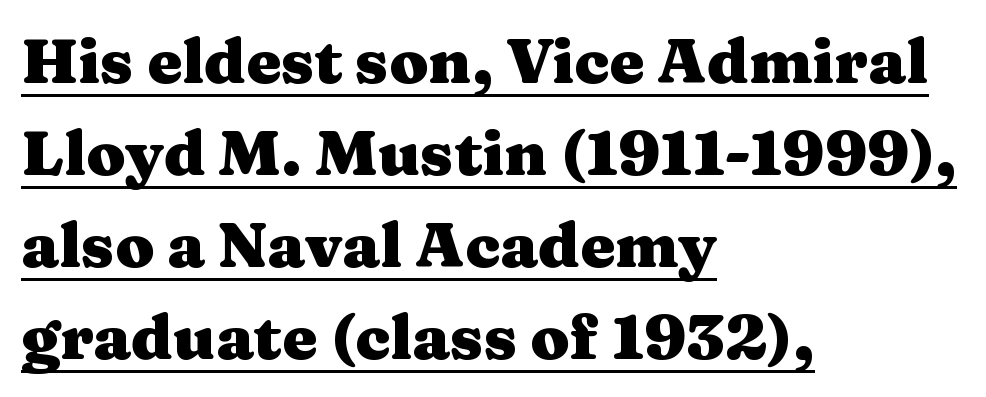
Q: Is the text bold? A: Yes.
Q: Is the text italic (slanted)? A: No, it is upright.
Q: Is the typeface a serif or a sans-serif typeface? A: Serif.
Q: Is the text underlined? A: Yes.
Q: How is the paragraph aligned? A: Left-aligned.
Q: Is the spacing between letters normal or unusually wide? A: Normal.
Q: Is the spacing between lines tight, normal or loose? A: Normal.
Q: Width (condensed, normal, or wide)? A: Wide.
Q: Stroke contrast? A: Medium.
Q: x-height? A: Medium.
Q: Monospaced? A: No.
